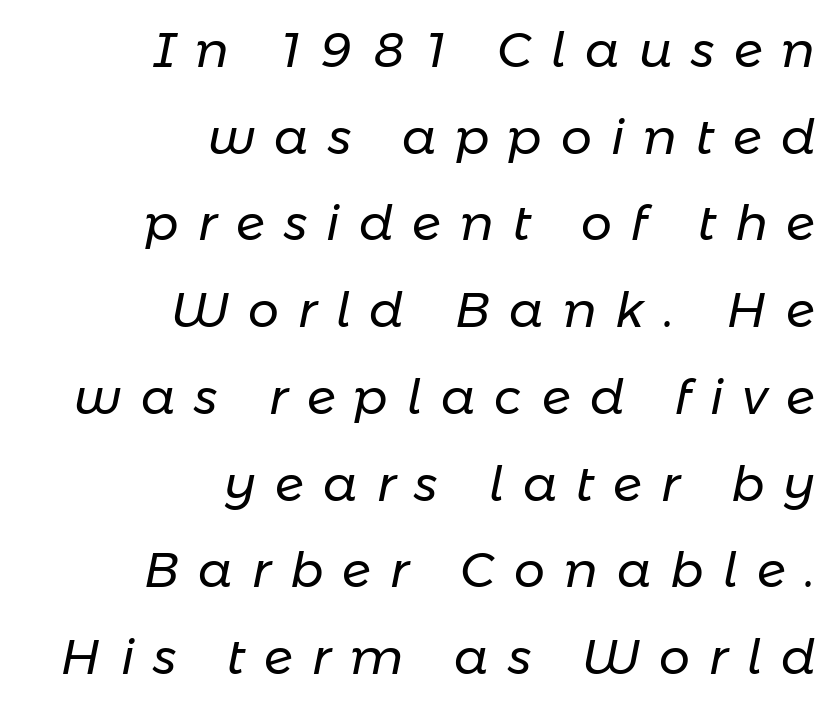
{"italic": "yes", "lean": "right", "slant_degrees": 11, "bold": "no", "weight": "regular", "width": "normal", "stroke_contrast": "low", "x_height": "medium", "monospaced": "no", "underline": "no", "align": "right", "line_spacing_ratio": 1.77, "letter_spacing": "wide", "letter_spacing_em": 0.39, "glyph_px": 49}
